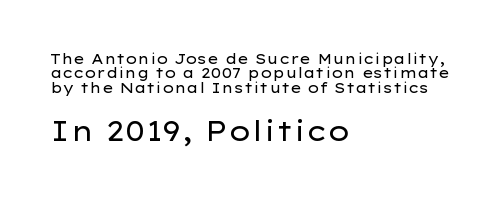
The image shows 27 px text type, upright; set left-aligned, tight line spacing (1.02x), normal letter spacing, not underlined; the second (bottom) block is 1.93x larger.
